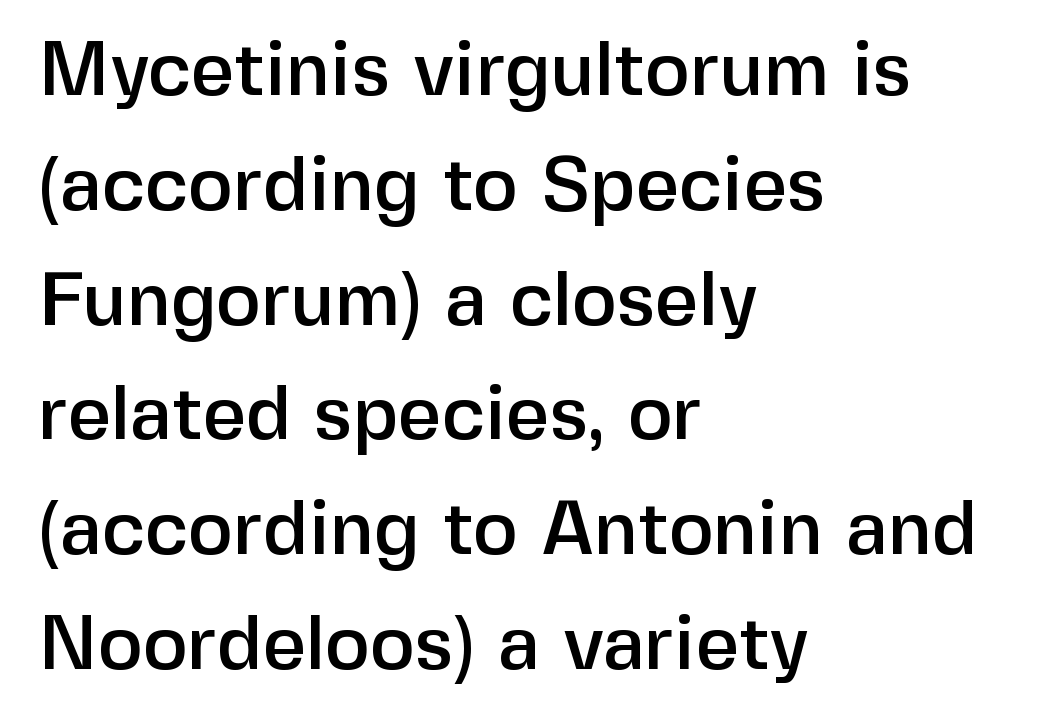
Q: Is the text italic (slanted)? A: No, it is upright.
Q: Is the typeface a serif or a sans-serif typeface? A: Sans-serif.
Q: Is the text underlined? A: No.
Q: How is the paragraph aligned? A: Left-aligned.
Q: Is the spacing between letters normal or unusually wide? A: Normal.
Q: Is the spacing between lines tight, normal or loose? A: Normal.
Q: Width (condensed, normal, or wide)? A: Normal.
Q: Stroke contrast? A: Low.
Q: x-height? A: Medium.
Q: Monospaced? A: No.
